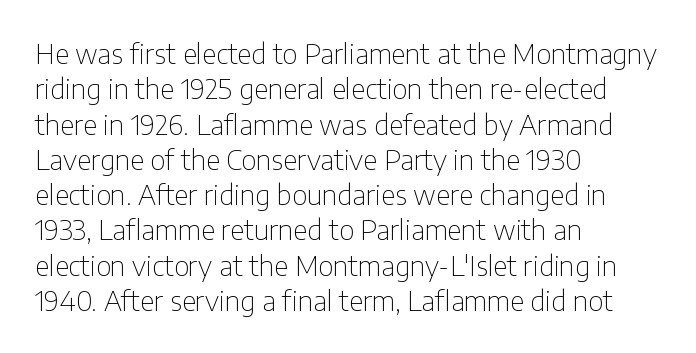
Ascenders rise straight up at ninety degrees. The face looks like a standard text weight, possibly lighter. These lines are rendered in a variable-pitch font. Short note: letters normally spaced. This rendering employs a face without finishing strokes, i.e., a sans-serif.
